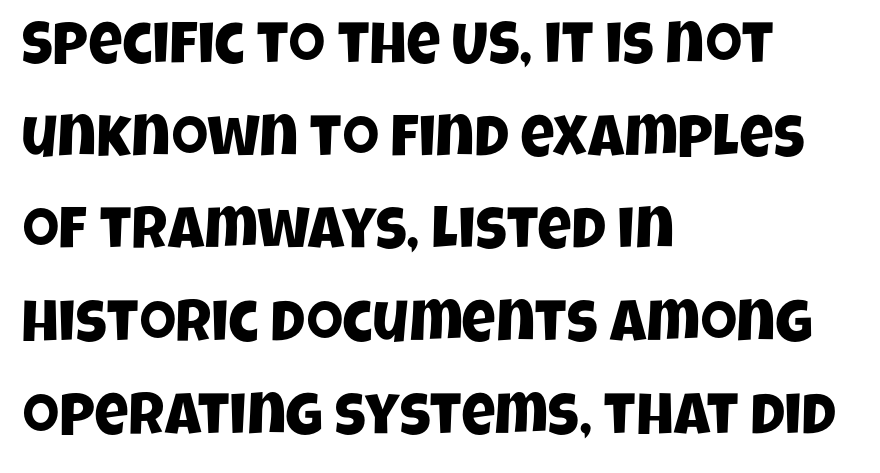
The vertical gap from one line to the next is medium. The compositor pushed each line to the left boundary. The face used here is rendered with its standard letterfit. Descenders are the only things crossing below the line.
